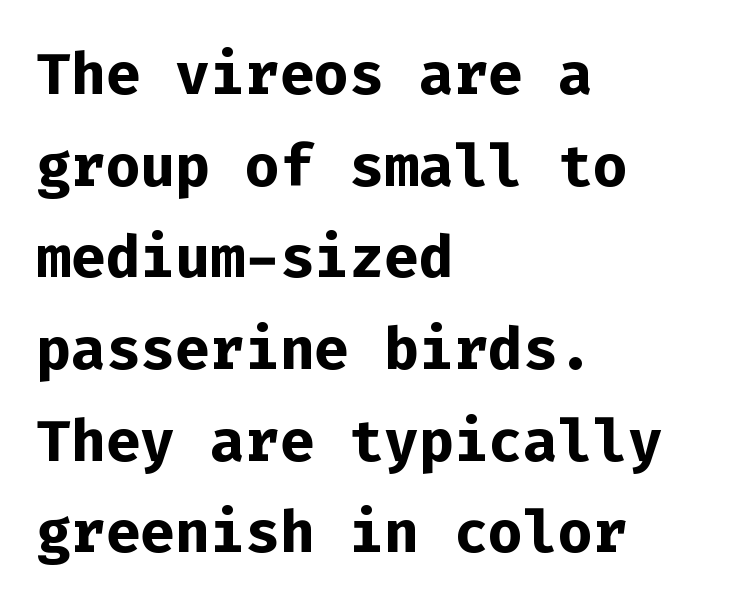
Pretty heavy lettering here — definitely bold. Examine the stroke ends and you'll find no serifs. Does extra space separate the letters? No, they use regular spacing. These lines are rendered in a fixed-pitch font.
